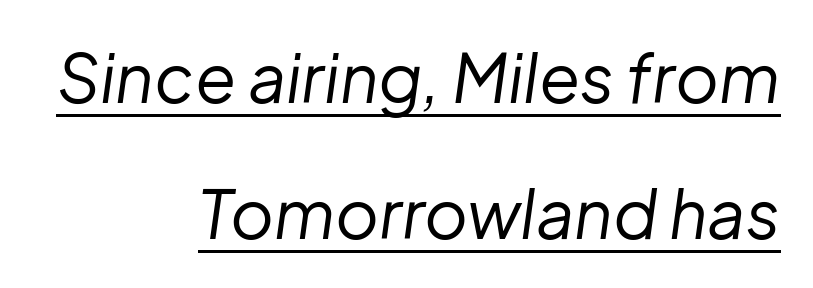
{"italic": "yes", "lean": "right", "slant_degrees": 8, "bold": "no", "weight": "regular", "width": "normal", "stroke_contrast": "low", "x_height": "medium", "monospaced": "no", "underline": "yes", "align": "right", "line_spacing": "loose", "line_spacing_ratio": 2.03, "letter_spacing": "normal", "letter_spacing_em": 0.0, "glyph_px": 67}
